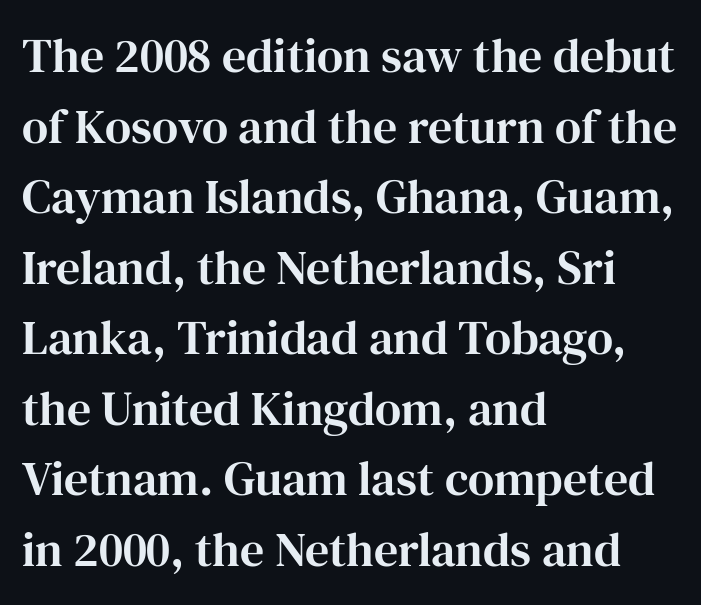
{"serif": "yes", "italic": "no", "width": "normal", "stroke_contrast": "high", "x_height": "medium", "monospaced": "no", "underline": "no", "align": "left", "line_spacing": "normal", "line_spacing_ratio": 1.47, "letter_spacing": "normal", "letter_spacing_em": 0.0, "glyph_px": 48}
